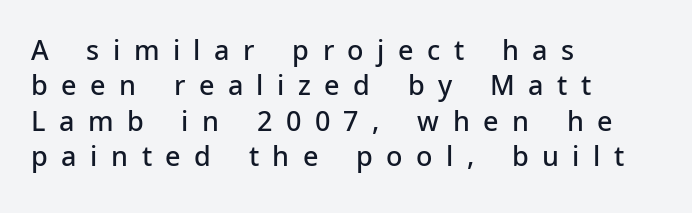
Q: Is the text bold? A: Semi-bold.
Q: Is the text italic (slanted)? A: No, it is upright.
Q: Is the text underlined? A: No.
Q: How is the paragraph aligned? A: Left-aligned.
Q: Is the spacing between letters normal or unusually wide? A: Unusually wide.
Q: Is the spacing between lines tight, normal or loose? A: Normal.
